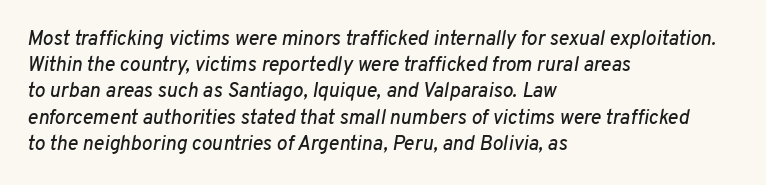
{"italic": "yes", "lean": "right", "slant_degrees": 10, "underline": "no", "align": "left", "line_spacing": "normal", "line_spacing_ratio": 1.31, "letter_spacing": "normal", "letter_spacing_em": 0.0, "glyph_px": 20}
